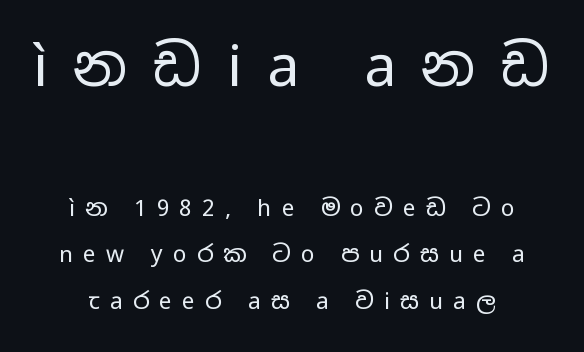
{"serif": "no", "italic": "no", "bold": "no", "weight": "regular", "width": "wide", "stroke_contrast": "low", "x_height": "medium", "monospaced": "no", "underline": "no", "line_spacing": "loose", "line_spacing_ratio": 2.02, "letter_spacing": "wide", "letter_spacing_em": 0.44, "larger_block": "first", "size_ratio": 2.48, "glyph_px": 57}
